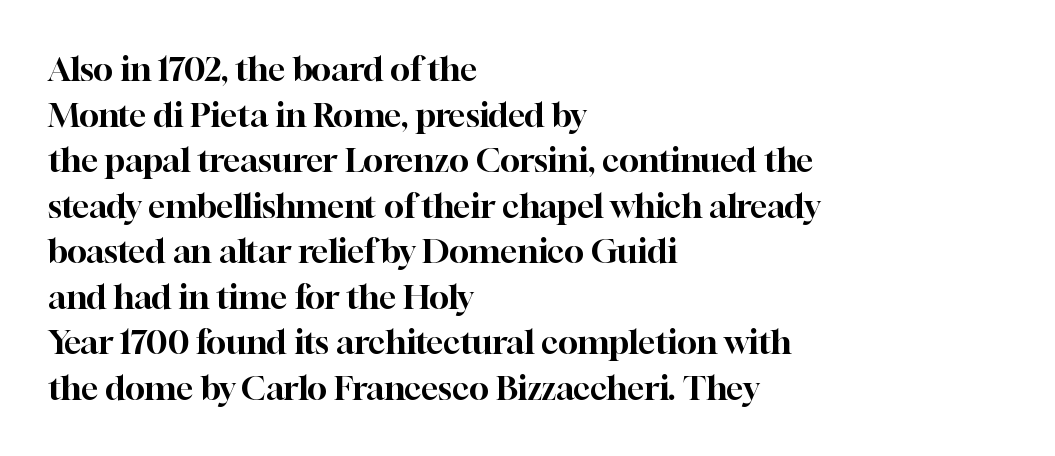
Q: Is the text italic (slanted)? A: No, it is upright.
Q: Is the typeface a serif or a sans-serif typeface? A: Serif.
Q: Is the text underlined? A: No.
Q: How is the paragraph aligned? A: Left-aligned.
Q: Is the spacing between letters normal or unusually wide? A: Normal.
Q: Is the spacing between lines tight, normal or loose? A: Normal.
Q: Width (condensed, normal, or wide)? A: Normal.
Q: Stroke contrast? A: High.
Q: x-height? A: Medium.
Q: Monospaced? A: No.
